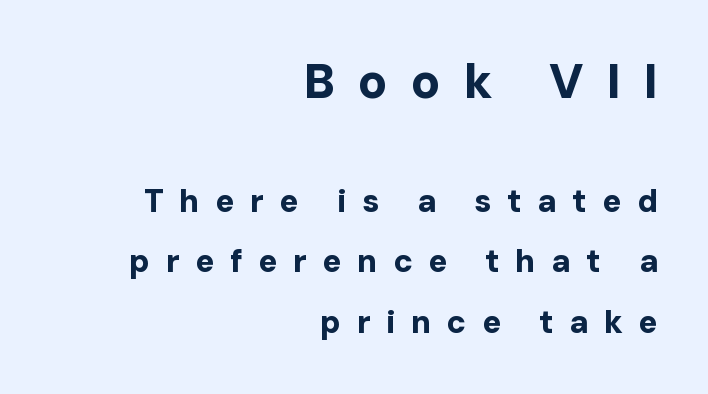
Q: Is the text bold? A: Yes.
Q: Is the text italic (slanted)? A: No, it is upright.
Q: Is the typeface a serif or a sans-serif typeface? A: Sans-serif.
Q: Is the text underlined? A: No.
Q: How is the paragraph aligned? A: Right-aligned.
Q: Is the spacing between letters normal or unusually wide? A: Unusually wide.
Q: Is the spacing between lines tight, normal or loose? A: Loose.
Q: Which block of text is set in a larger size, the first (top) or the second (bottom)? A: The first (top) one.
Q: Width (condensed, normal, or wide)? A: Normal.
Q: Stroke contrast? A: Low.
Q: x-height? A: Medium.
Q: Monospaced? A: No.
